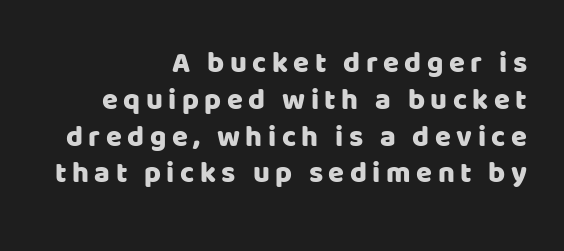
{"serif": "no", "italic": "no", "width": "normal", "stroke_contrast": "low", "x_height": "large", "monospaced": "no", "underline": "no", "align": "right", "line_spacing": "normal", "line_spacing_ratio": 1.27, "glyph_px": 29}
